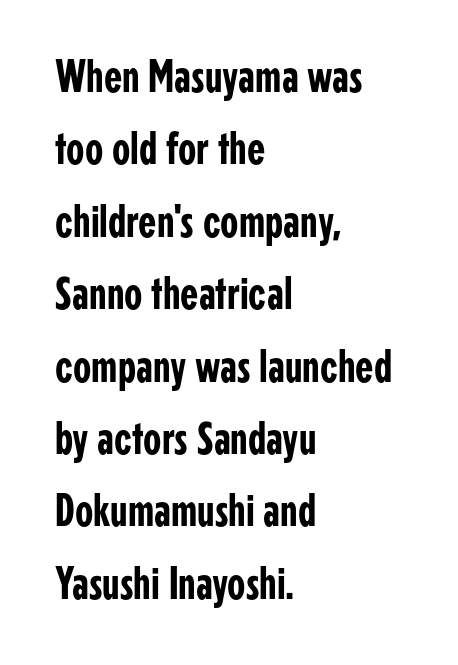
Q: Is the text italic (slanted)? A: No, it is upright.
Q: Is the typeface a serif or a sans-serif typeface? A: Sans-serif.
Q: Is the text underlined? A: No.
Q: How is the paragraph aligned? A: Left-aligned.
Q: Is the spacing between letters normal or unusually wide? A: Normal.
Q: Is the spacing between lines tight, normal or loose? A: Normal.
Q: Width (condensed, normal, or wide)? A: Condensed.
Q: Stroke contrast? A: Low.
Q: x-height? A: Medium.
Q: Monospaced? A: No.
